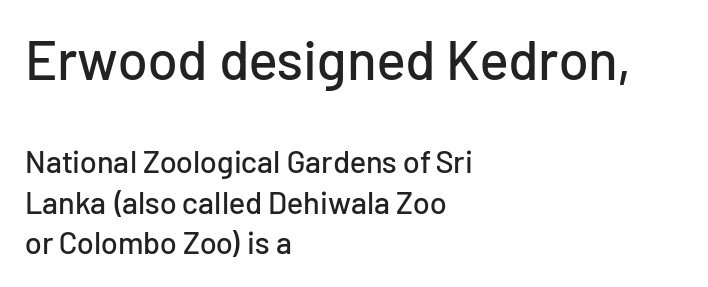
{"serif": "no", "italic": "no", "width": "normal", "stroke_contrast": "low", "x_height": "medium", "monospaced": "no", "underline": "no", "align": "left", "line_spacing": "normal", "line_spacing_ratio": 1.32, "letter_spacing": "normal", "letter_spacing_em": 0.0, "larger_block": "first", "size_ratio": 1.77, "glyph_px": 55}
